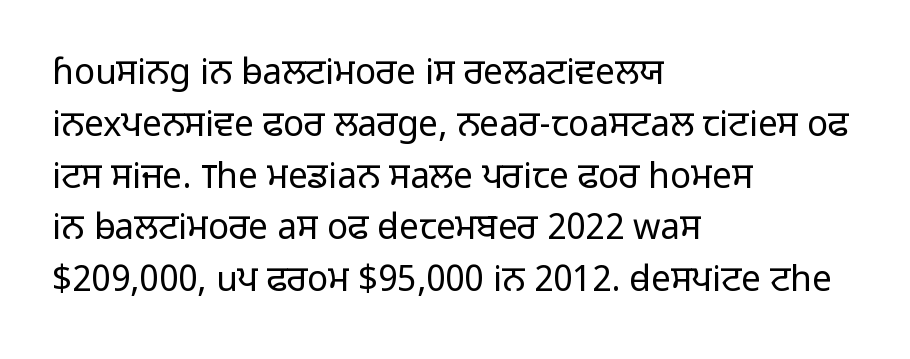
The image shows 35 px light sans-serif type, upright; set left-aligned, normal line spacing (1.48x), normal letter spacing, not underlined; low stroke contrast and a medium x-height.
